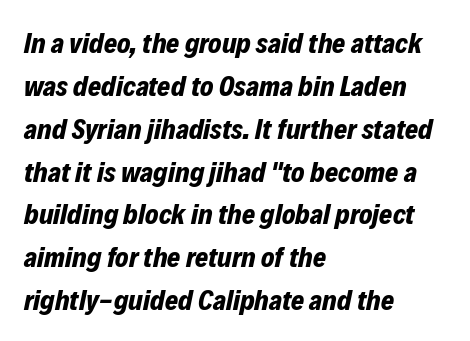
The image shows 28 px bold type, italic (leaning right); set left-aligned, normal line spacing (1.53x), normal letter spacing, not underlined; low stroke contrast and a medium x-height.
